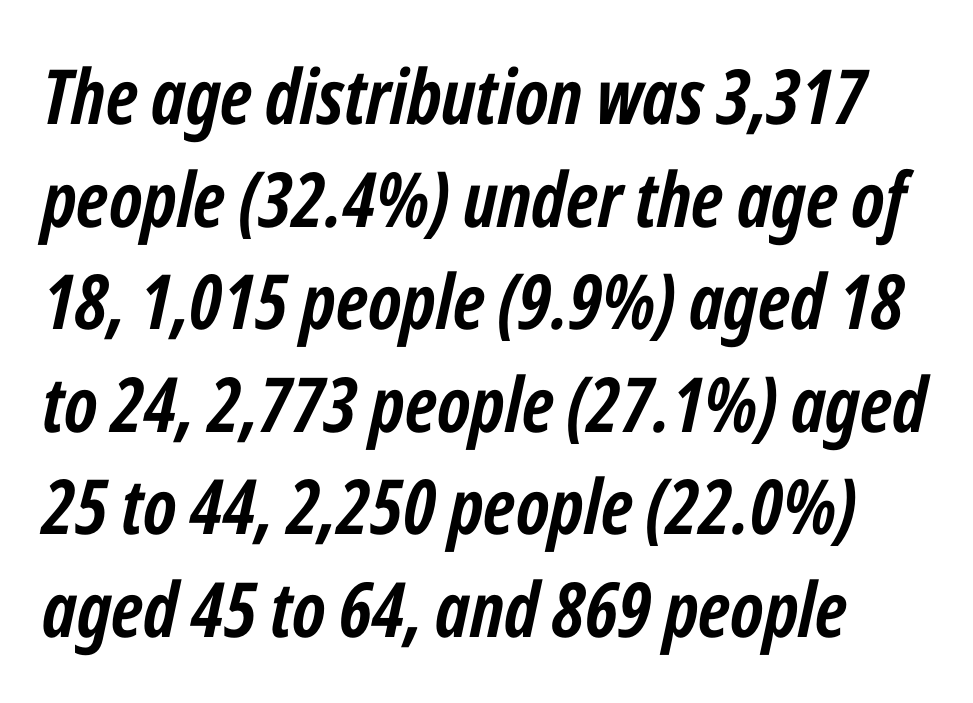
The image shows 76 px semibold, condensed type, italic (leaning right); set normal line spacing (1.35x), normal letter spacing, not underlined; low stroke contrast and a medium x-height.
